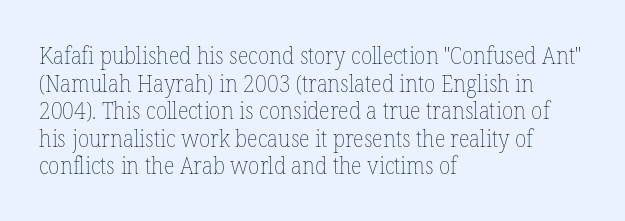
Unlike italic type, these characters show no tilt at all. The string is rendered with underlining switched off. The lines are quadded left. Tracking here is standard; glyphs follow each other at the usual distance. The letters look calm and open, with moderate or lighter stems.
